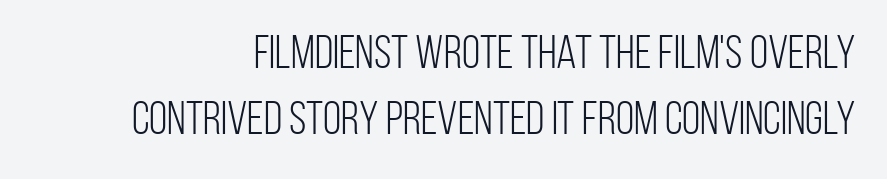
Check under the words: just untouched page. The characters display no serif detailing; their extremities are plain. Heft: none added — not bold. The font's upright variant was chosen for this text. What stands out about the letter spacing? Nothing — it is the standard amount.
